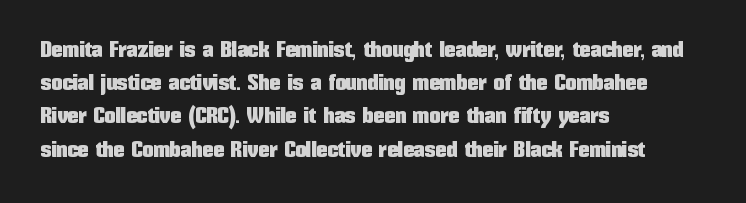
Q: Is the text italic (slanted)? A: No, it is upright.
Q: Is the text underlined? A: No.
Q: How is the paragraph aligned? A: Left-aligned.
Q: Is the spacing between letters normal or unusually wide? A: Normal.
Q: Is the spacing between lines tight, normal or loose? A: Normal.
